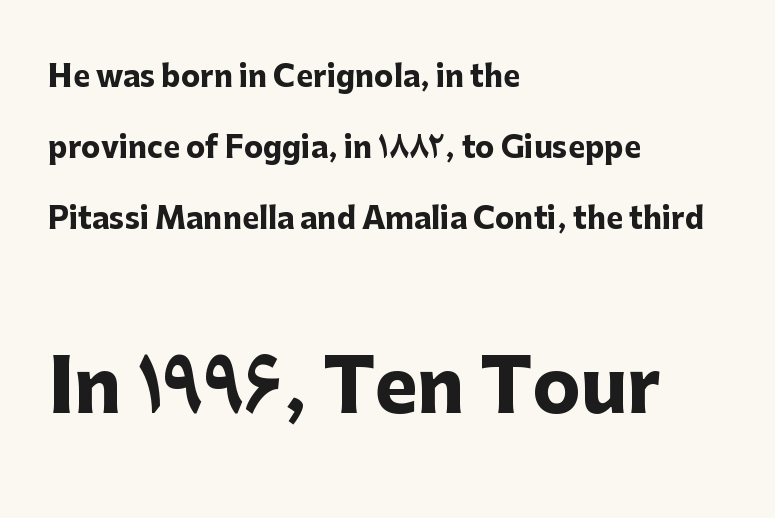
Style check: upright. The lower block of text is set noticeably larger than the block above it. A typesetter would call this zero additional tracking. The ragged edge is on the right, which tells us the setting is flush left. Type style note: lacks serifs. A typesetter would call this proportional, since set widths differ per character.
